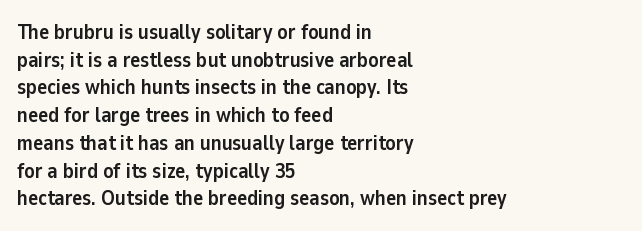
The image shows 21 px bold type, upright; set left-aligned, normal line spacing (1.32x), normal letter spacing, not underlined.
